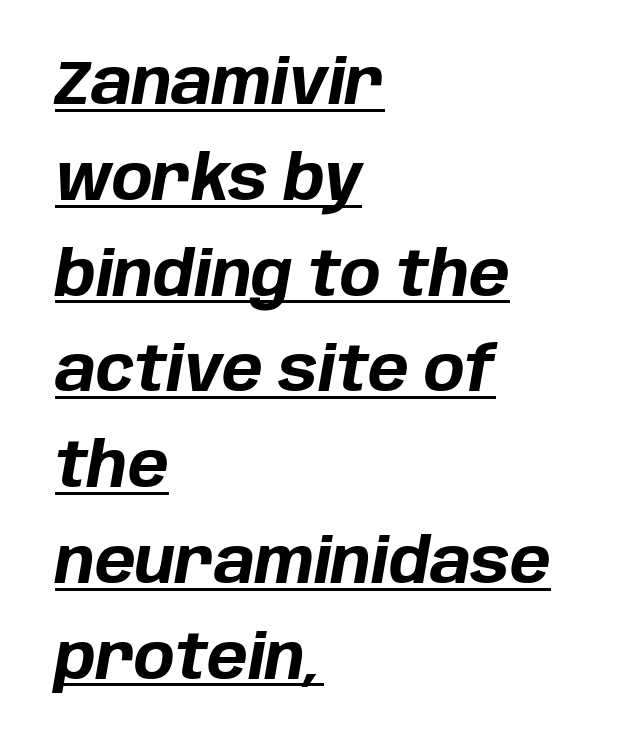
Q: Is the text bold? A: Yes.
Q: Is the text italic (slanted)? A: Yes, it leans right by about 10 degrees.
Q: Is the text underlined? A: Yes.
Q: How is the paragraph aligned? A: Left-aligned.
Q: Is the spacing between letters normal or unusually wide? A: Normal.
Q: Is the spacing between lines tight, normal or loose? A: Normal.
Q: Width (condensed, normal, or wide)? A: Normal.
Q: Stroke contrast? A: Low.
Q: x-height? A: Large.
Q: Monospaced? A: No.
